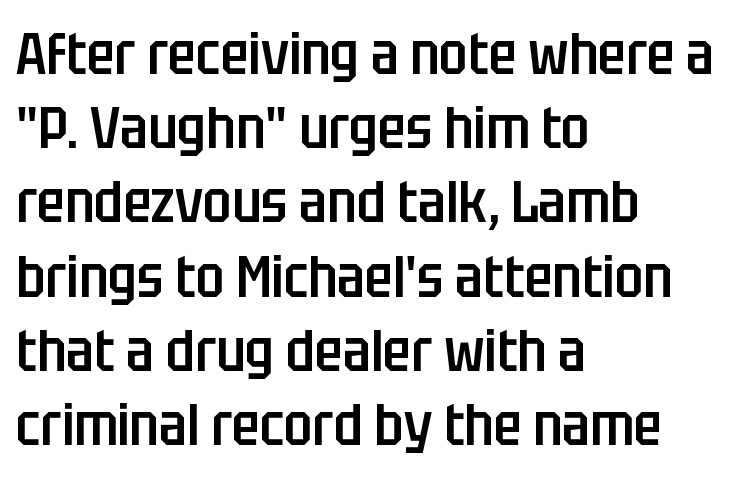
{"serif": "no", "italic": "no", "bold": "semi", "weight": "semibold", "width": "condensed", "stroke_contrast": "low", "x_height": "large", "monospaced": "no", "underline": "no", "align": "left", "line_spacing": "normal", "line_spacing_ratio": 1.28, "letter_spacing": "normal", "letter_spacing_em": 0.0, "glyph_px": 58}
